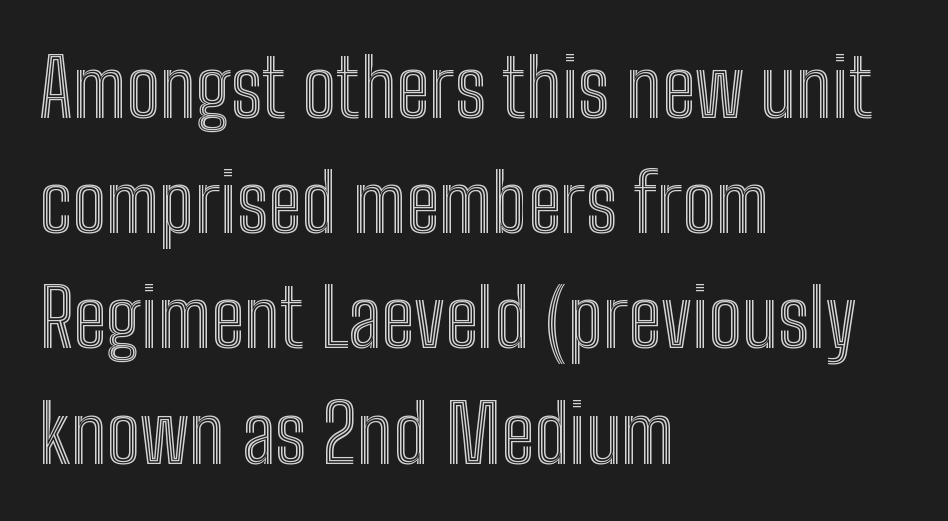
The image shows 80 px condensed type, upright; set left-aligned, normal line spacing (1.44x), normal letter spacing, not underlined; a medium x-height.
